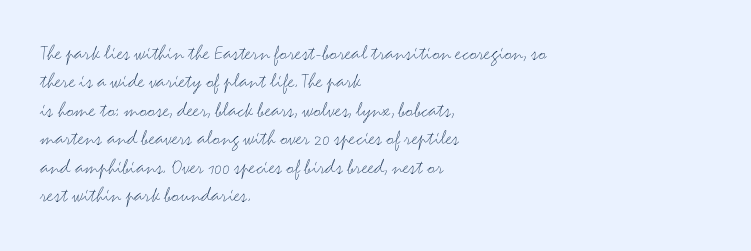
Rule under the text: the space is simply empty. Honestly, the letter spacing is just normal — you wouldn't notice it. The strokes are not fattened; the text isn't bold. Layout note: lines flush left. The designer left line spacing at the default.
